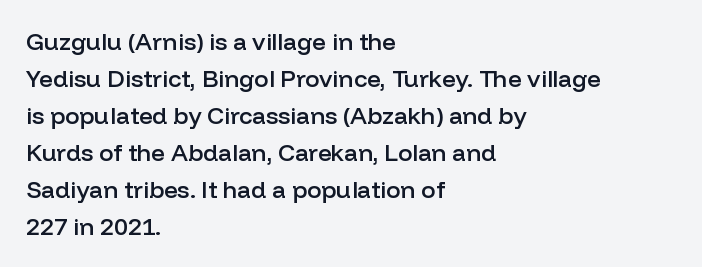
Q: Is the text bold? A: Semi-bold.
Q: Is the text italic (slanted)? A: No, it is upright.
Q: Is the text underlined? A: No.
Q: How is the paragraph aligned? A: Left-aligned.
Q: Is the spacing between letters normal or unusually wide? A: Normal.
Q: Is the spacing between lines tight, normal or loose? A: Normal.
